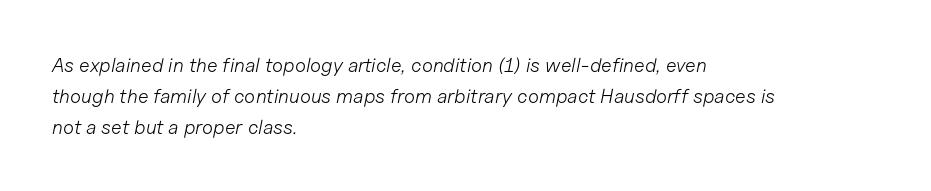
The block of text has a typical density, with ordinary space between rows. The letterforms sit at book weight or below. Glyph-to-glyph distance matches everyday printed text. There's an unmistakable incline to the writing here.
